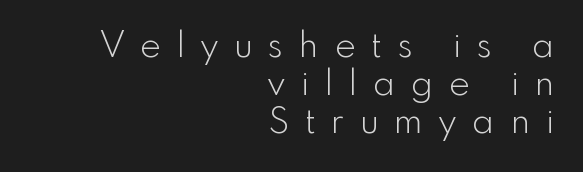
The image shows 35 px light sans-serif type, upright; set right-aligned, tight line spacing (1.09x), unusually wide letter spacing (+0.46 em), not underlined; a small x-height.
